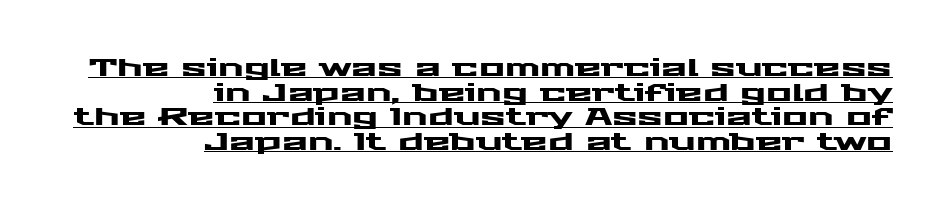
A continuous stroke trails under the words, as in a hyperlink. This rendering leaves character spacing at its baseline value. The lines are packed closely together with very little leading. It's the straight-up-and-down kind of type. This sample is right-justified, so line beginnings fall wherever the words allow.
